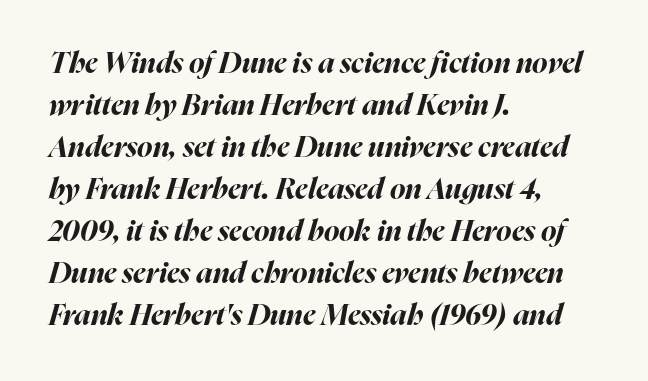
{"italic": "yes", "lean": "right", "slant_degrees": 16, "bold": "yes", "weight": "bold", "width": "normal", "stroke_contrast": "high", "x_height": "medium", "monospaced": "no", "underline": "no", "align": "left", "line_spacing": "normal", "line_spacing_ratio": 1.45, "letter_spacing": "normal", "letter_spacing_em": 0.0, "glyph_px": 29}
